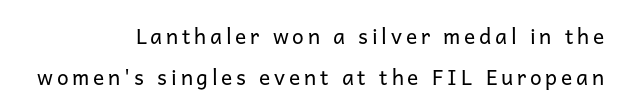
The image shows 21 px text type, upright; set right-aligned, loose line spacing (1.93x), not underlined.
